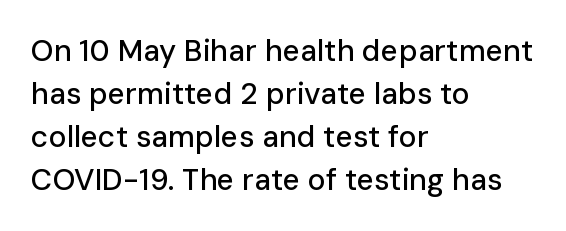
{"serif": "no", "italic": "no", "width": "normal", "stroke_contrast": "low", "x_height": "medium", "monospaced": "no", "underline": "no", "align": "left", "line_spacing": "normal", "line_spacing_ratio": 1.43, "letter_spacing": "normal", "letter_spacing_em": 0.0, "glyph_px": 30}
